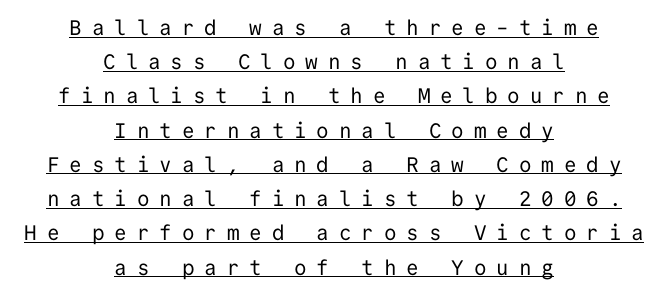
The face used here is rendered with a markedly widened letterfit. Weight: regular or lighter. Caption: lettering with a line underneath. Horizontal alignment here is central, giving a formal, balanced look. A roman cut, with each character standing at attention. Interline gaps are of average width in this sample.
